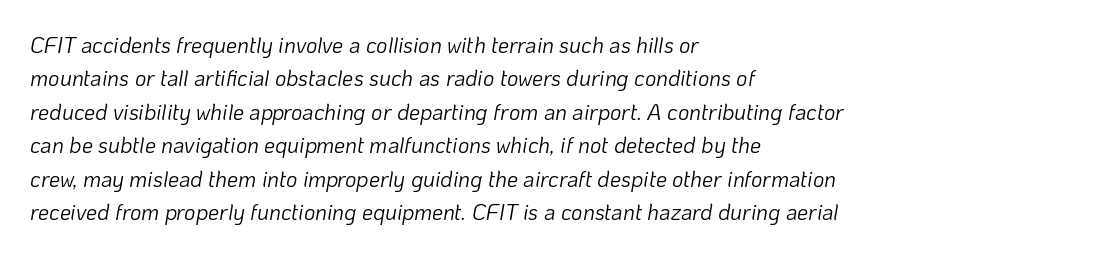
{"italic": "yes", "lean": "right", "slant_degrees": 10, "bold": "no", "underline": "no", "align": "left", "line_spacing": "normal", "line_spacing_ratio": 1.52, "letter_spacing": "normal", "letter_spacing_em": 0.0, "glyph_px": 22}
